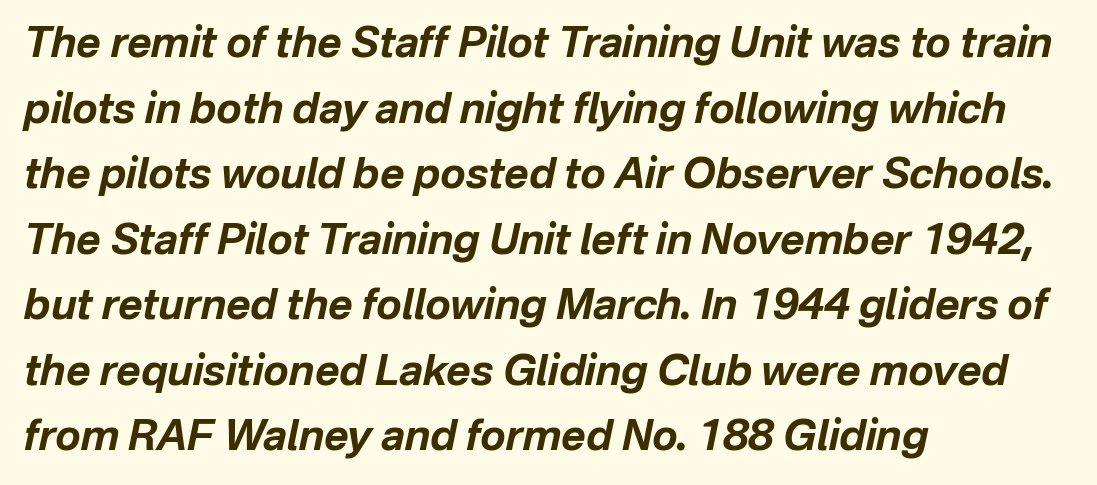
{"italic": "yes", "lean": "right", "slant_degrees": 12, "bold": "yes", "weight": "bold", "width": "normal", "stroke_contrast": "low", "x_height": "medium", "monospaced": "no", "underline": "no", "align": "left", "line_spacing": "normal", "line_spacing_ratio": 1.56, "letter_spacing": "normal", "letter_spacing_em": 0.0, "glyph_px": 42}
